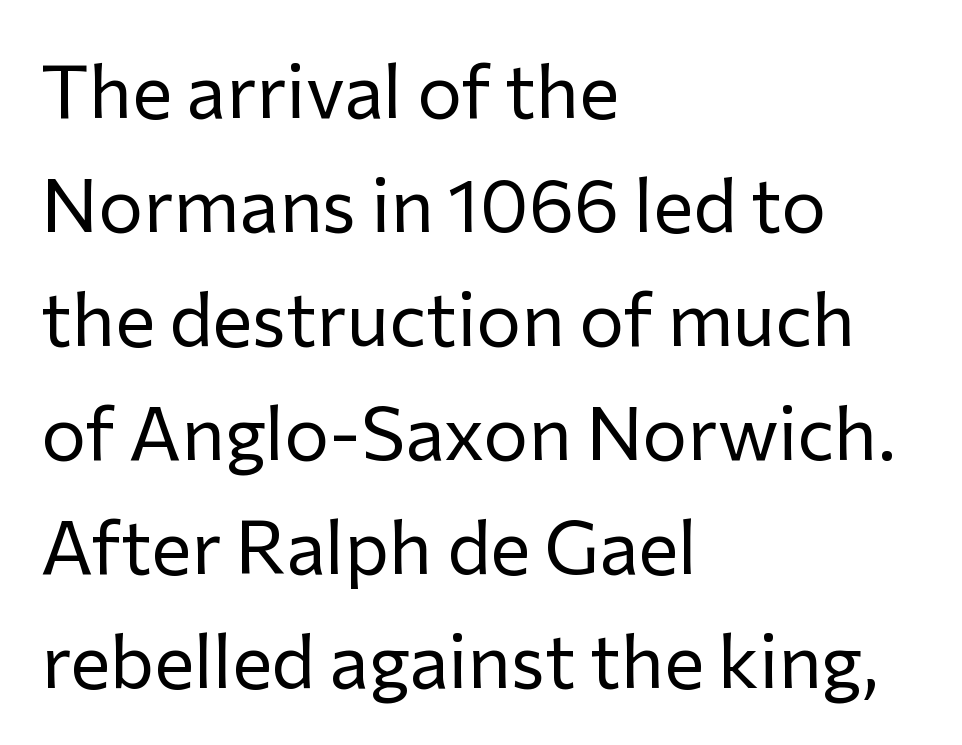
A typesetter would call this proportional, since set widths differ per character. You can tell from the bare stems that sans-serif type was used. Vertical spacing — default. Counters stay open thanks to moderate or lighter strokes.
